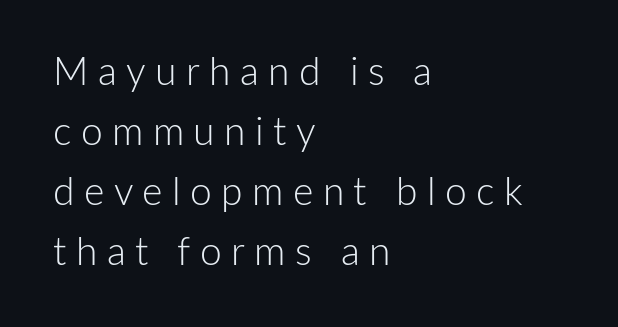
Stems here are at most as thick as an everyday book face. The horizontal fit of the characters is loose and conspicuously gappy. The passage is arranged the way most books set body copy — flush left. Every stem runs plumb, perpendicular to the baseline. Note: no serifs on the glyphs. Rule under the text: the space is simply empty.
